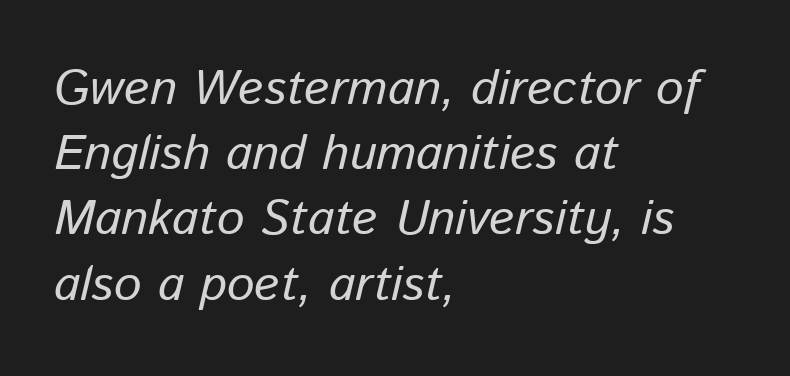
{"italic": "yes", "lean": "right", "slant_degrees": 13, "width": "normal", "stroke_contrast": "low", "x_height": "medium", "monospaced": "no", "underline": "no", "align": "left", "line_spacing": "normal", "line_spacing_ratio": 1.33, "letter_spacing": "normal", "letter_spacing_em": 0.0, "glyph_px": 49}
